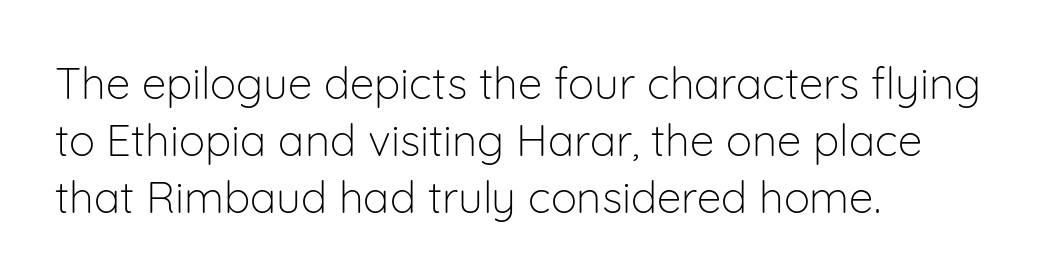
This is not heavy type; no bold has been used. The rendering shows plain stroke endings on the letterforms — a sans-serif design. Notice how descenders clear the ascenders below comfortably — that's standard leading. You could not count columns in this text — the font is proportionally spaced.
